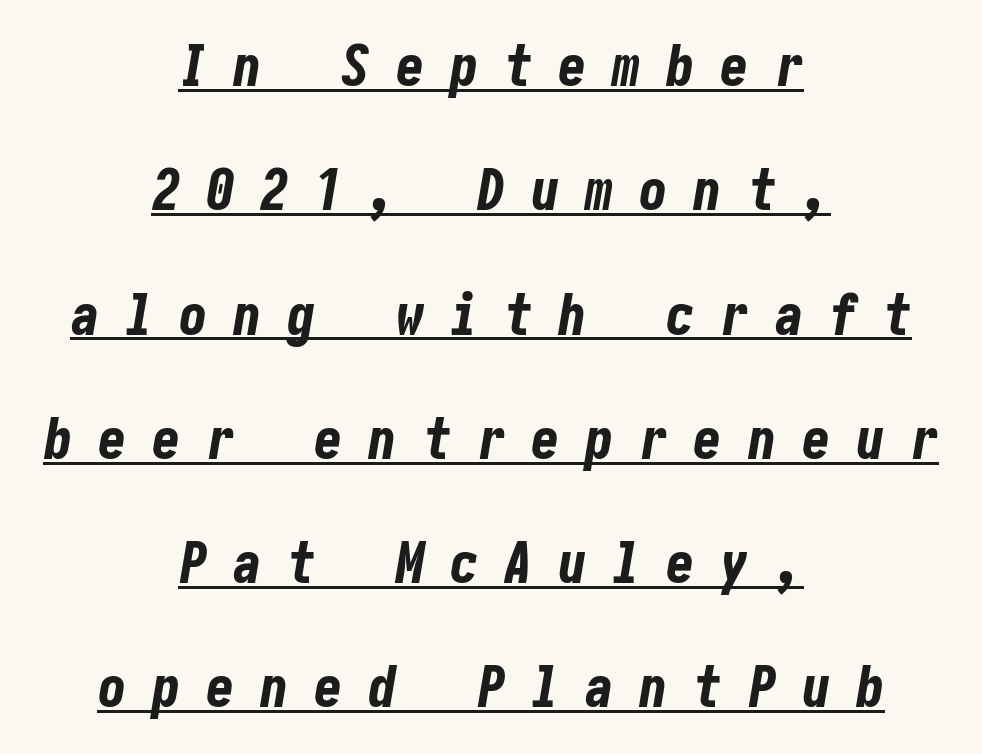
The image shows 57 px bold, condensed type, italic (leaning right); set centered, loose line spacing (2.18x), unusually wide letter spacing (+0.45 em), underlined; low stroke contrast and a medium x-height.
